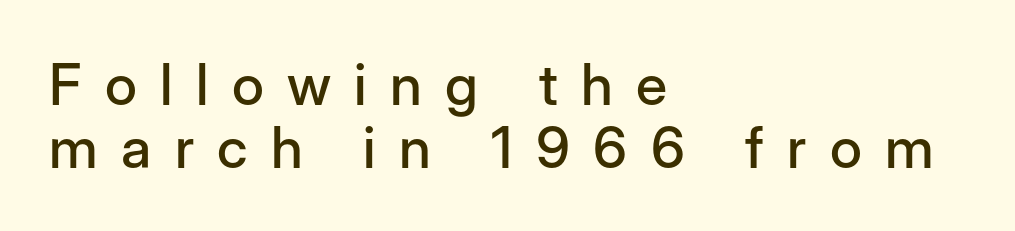
Q: Is the text italic (slanted)? A: No, it is upright.
Q: Is the typeface a serif or a sans-serif typeface? A: Sans-serif.
Q: Is the text underlined? A: No.
Q: How is the paragraph aligned? A: Left-aligned.
Q: Is the spacing between letters normal or unusually wide? A: Unusually wide.
Q: Is the spacing between lines tight, normal or loose? A: Tight.
Q: Width (condensed, normal, or wide)? A: Normal.
Q: Stroke contrast? A: Low.
Q: x-height? A: Medium.
Q: Monospaced? A: No.
